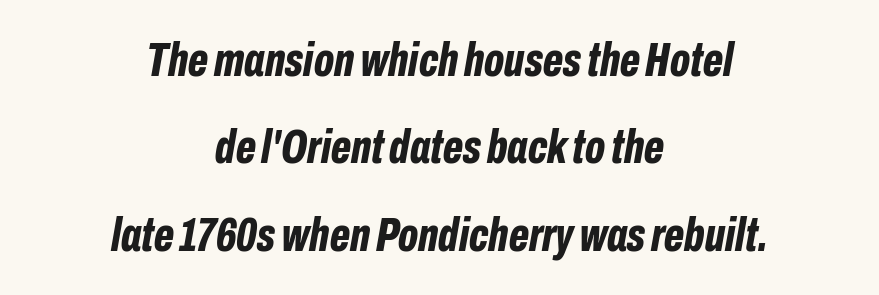
Q: Is the text bold? A: Yes.
Q: Is the text italic (slanted)? A: Yes, it leans right by about 10 degrees.
Q: Is the text underlined? A: No.
Q: How is the paragraph aligned? A: Centered.
Q: Is the spacing between letters normal or unusually wide? A: Normal.
Q: Width (condensed, normal, or wide)? A: Condensed.
Q: Stroke contrast? A: Low.
Q: x-height? A: Medium.
Q: Monospaced? A: No.
